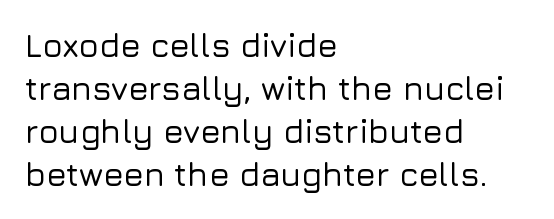
Think of a printed novel: that variable character pitch is what you see here. How would I describe the line gaps? Plain and ordinary. A typesetter would mark this as roman, not italic. Nope, no serifs anywhere on these letters.
